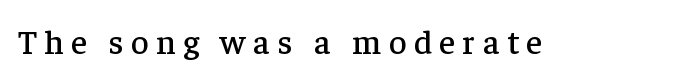
Q: Is the text italic (slanted)? A: No, it is upright.
Q: Is the typeface a serif or a sans-serif typeface? A: Serif.
Q: Is the text underlined? A: No.
Q: Is the spacing between letters normal or unusually wide? A: Unusually wide.
Q: Width (condensed, normal, or wide)? A: Normal.
Q: Stroke contrast? A: Low.
Q: x-height? A: Medium.
Q: Monospaced? A: No.
